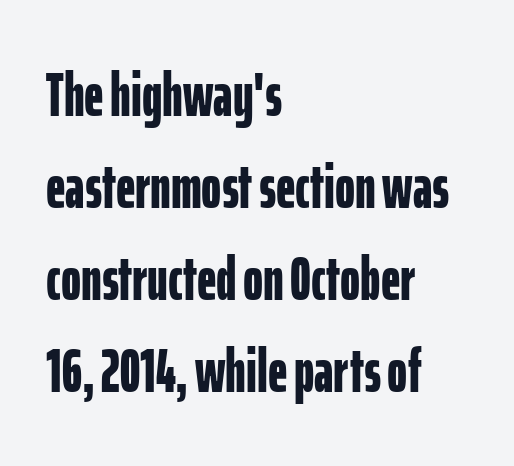
{"serif": "no", "italic": "no", "bold": "yes", "weight": "bold", "width": "condensed", "stroke_contrast": "low", "x_height": "medium", "monospaced": "no", "underline": "no", "align": "left", "line_spacing": "normal", "line_spacing_ratio": 1.51, "letter_spacing": "normal", "letter_spacing_em": 0.0, "glyph_px": 61}
